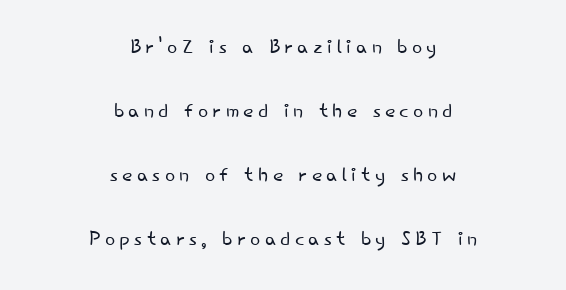
{"italic": "no", "bold": "no", "underline": "no", "align": "center", "line_spacing": "loose", "line_spacing_ratio": 2.37, "glyph_px": 27}
